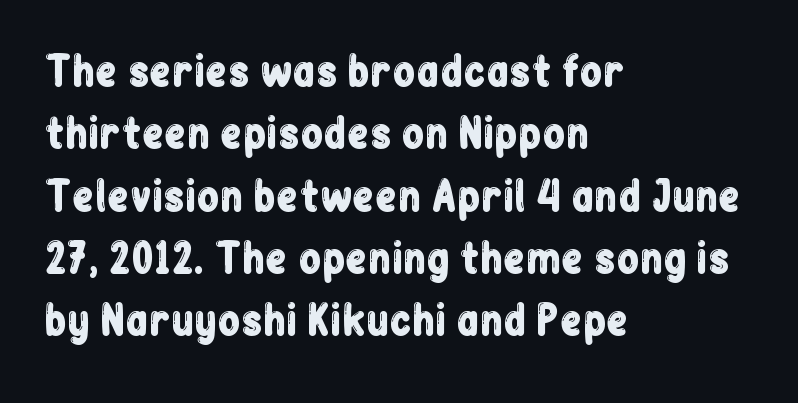
{"serif": "no", "italic": "no", "width": "condensed", "stroke_contrast": "low", "x_height": "medium", "monospaced": "no", "underline": "no", "align": "left", "line_spacing": "normal", "line_spacing_ratio": 1.52, "letter_spacing": "normal", "letter_spacing_em": 0.0, "glyph_px": 41}
